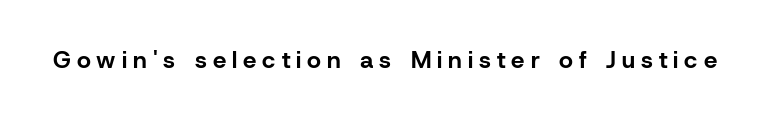
Underlining? Definitely not there. The axis of the letterforms is exactly vertical. Look at the stroke-to-counter ratio: heavy, a bold. What stands out about the letter spacing? Its width — letters are far apart.
